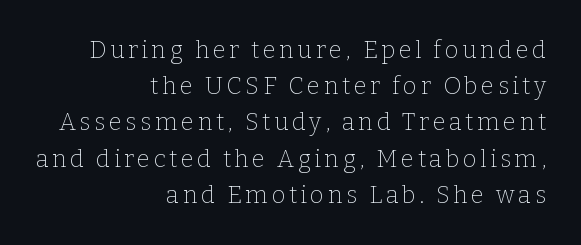
Ascenders rise straight up at ninety degrees. Regarding leading, the lines here are spaced in the standard way. Bare-footed words on every line. No heavy texture on the line: the type isn't bold. These lines are set flush right with a ragged left edge.
